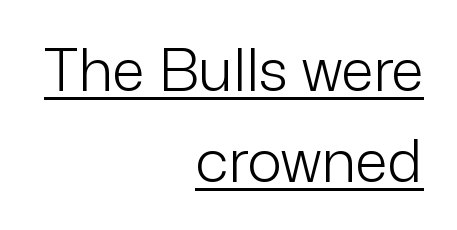
The line texture is even and compact thanks to regular tracking. The typography opts for an upright posture over an oblique one. Each letter keeps its own natural width here, so spacing adapts to shape. Underlined type.
